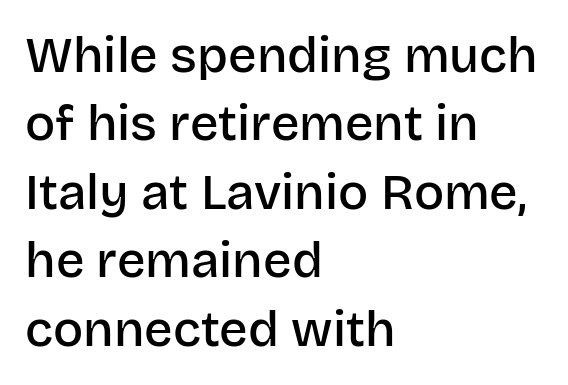
{"serif": "no", "italic": "no", "bold": "semi", "weight": "semibold", "width": "normal", "stroke_contrast": "low", "x_height": "large", "monospaced": "no", "underline": "no", "align": "left", "line_spacing": "normal", "line_spacing_ratio": 1.37, "letter_spacing": "normal", "letter_spacing_em": 0.0, "glyph_px": 50}
